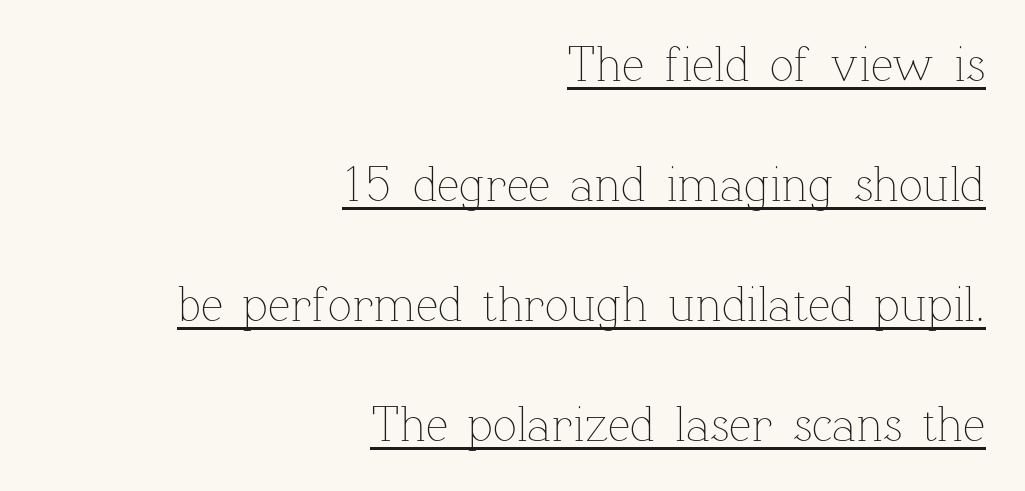
The image shows 50 px thin type, upright; set right-aligned, loose line spacing (2.4x), normal letter spacing, underlined; low stroke contrast and a medium x-height.
